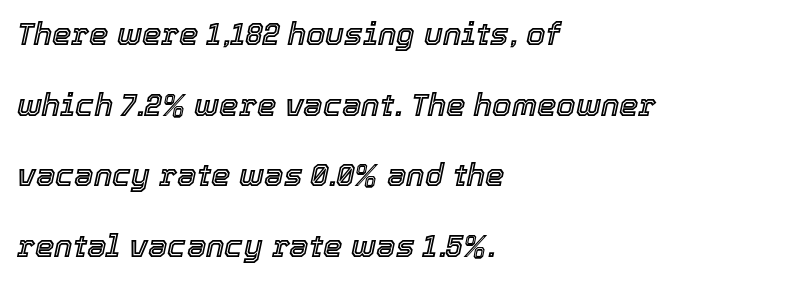
{"italic": "yes", "lean": "right", "slant_degrees": 12, "width": "normal", "x_height": "medium", "monospaced": "no", "underline": "no", "align": "left", "line_spacing": "loose", "line_spacing_ratio": 2.28, "letter_spacing": "normal", "letter_spacing_em": 0.0, "glyph_px": 31}
